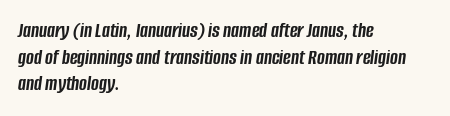
The image shows 21 px bold type, italic (leaning right); set left-aligned, normal line spacing (1.27x), normal letter spacing, not underlined.
